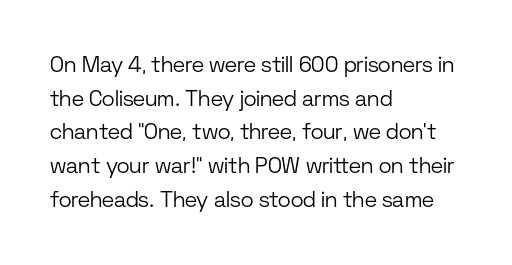
Unbolded letterforms with no extra heft. The letterforms sit shoulder to shoulder at normal distance. Line spacing here is normal. Glance below the letters and you will spot only blank space. Visually the block forms a straight wall on the left and a jagged coastline on the right.
